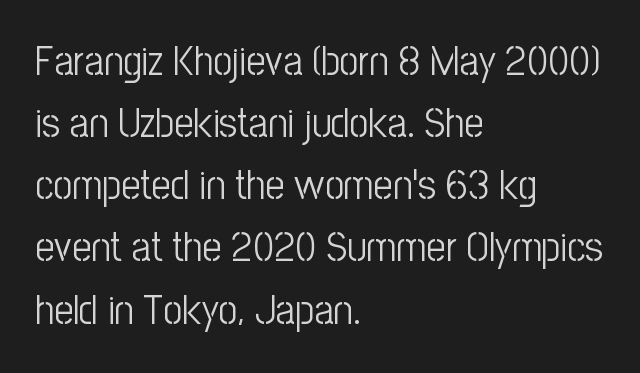
Q: Is the text bold? A: No.
Q: Is the text italic (slanted)? A: No, it is upright.
Q: Is the typeface a serif or a sans-serif typeface? A: Sans-serif.
Q: Is the text underlined? A: No.
Q: How is the paragraph aligned? A: Left-aligned.
Q: Is the spacing between letters normal or unusually wide? A: Normal.
Q: Is the spacing between lines tight, normal or loose? A: Normal.
Q: Width (condensed, normal, or wide)? A: Condensed.
Q: Stroke contrast? A: Low.
Q: x-height? A: Medium.
Q: Monospaced? A: No.
